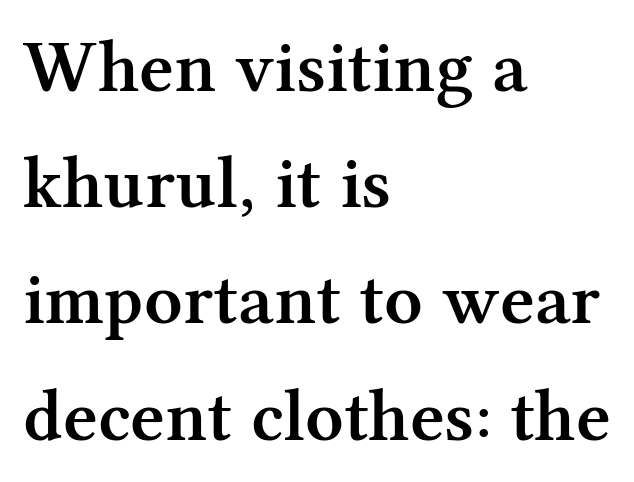
{"serif": "yes", "italic": "no", "bold": "semi", "weight": "semibold", "width": "normal", "stroke_contrast": "medium", "x_height": "medium", "monospaced": "no", "underline": "no", "align": "left", "line_spacing": "normal", "line_spacing_ratio": 1.55, "letter_spacing": "normal", "letter_spacing_em": 0.0, "glyph_px": 75}
